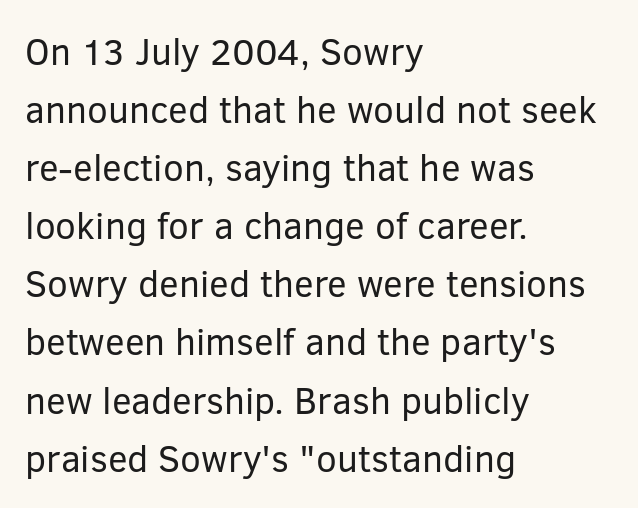
The image shows 37 px regular-weight sans-serif type, upright; set left-aligned, normal line spacing (1.57x), normal letter spacing, not underlined; low stroke contrast and a medium x-height.
